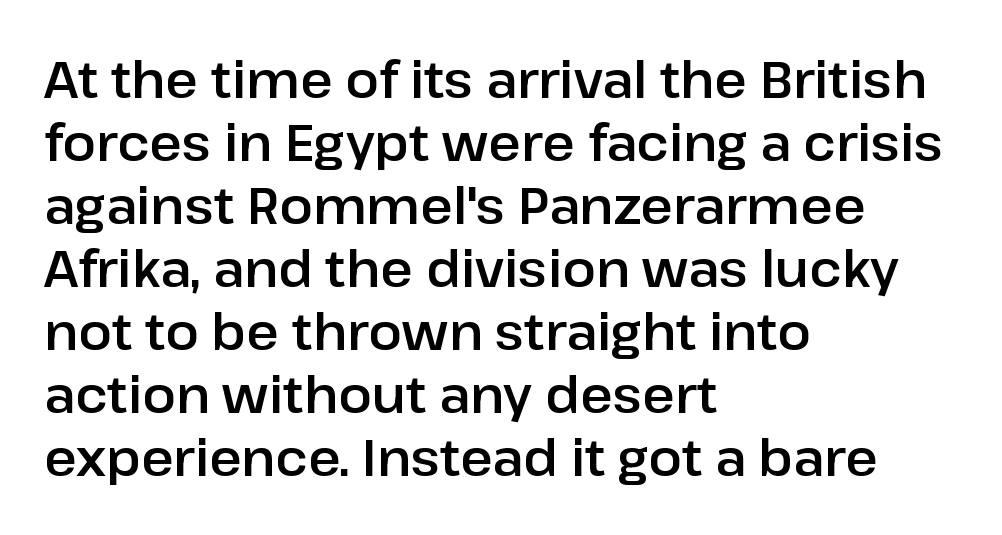
What stands out about the letter spacing? Nothing — it is the standard amount. Words float on clear page, feet unadorned. Think of a printed novel: that variable character pitch is what you see here. What's the leading like? Ordinary, nothing unusual.
